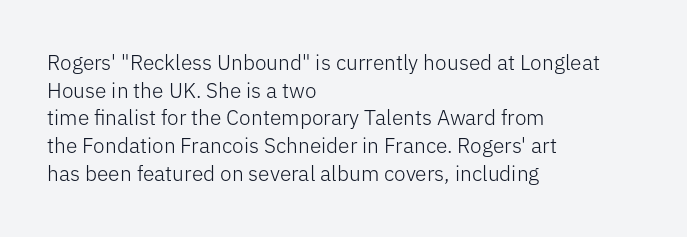
Every stem runs plumb, perpendicular to the baseline. Leftover space on each line is placed entirely after the last word. Check the space under the baseline: it is left empty. This reads as an unemphasized weight, regular at the heaviest. Caption: standard tracking, unaltered.
